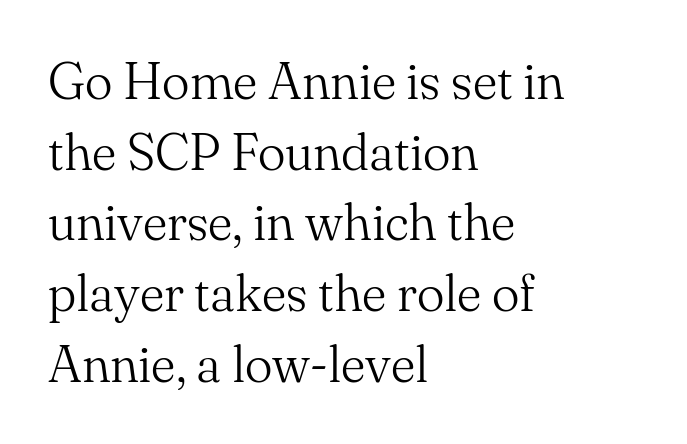
Q: Is the text bold? A: No.
Q: Is the text italic (slanted)? A: No, it is upright.
Q: Is the typeface a serif or a sans-serif typeface? A: Serif.
Q: Is the text underlined? A: No.
Q: How is the paragraph aligned? A: Left-aligned.
Q: Is the spacing between letters normal or unusually wide? A: Normal.
Q: Is the spacing between lines tight, normal or loose? A: Normal.
Q: Width (condensed, normal, or wide)? A: Normal.
Q: Stroke contrast? A: Medium.
Q: x-height? A: Small.
Q: Monospaced? A: No.
